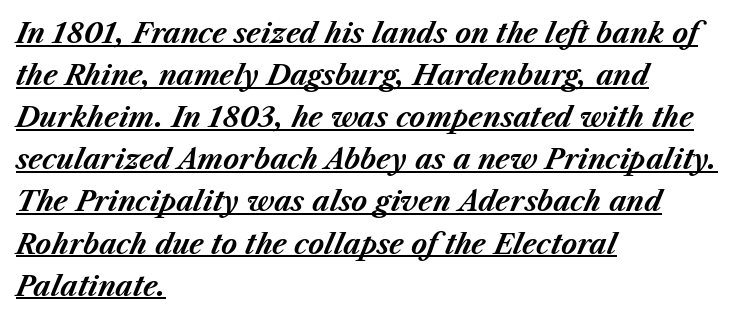
The image shows 27 px bold type, italic (leaning right); set left-aligned, normal line spacing (1.56x), normal letter spacing, underlined.
